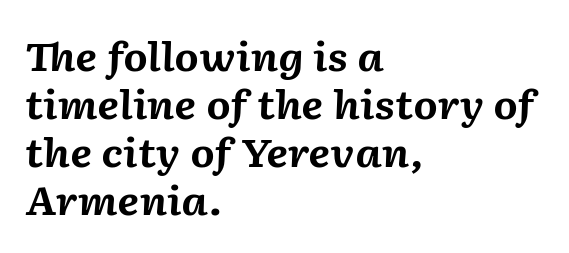
The image shows 39 px bold type, italic (leaning right); set left-aligned, line spacing 1.23x, normal letter spacing, not underlined; medium stroke contrast and a medium x-height.
